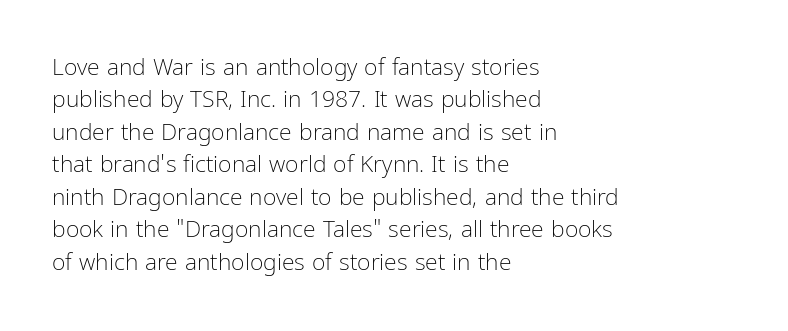
The tracking reads as untouched default to a designer's eye. Layout note: lines flush left. Students, observe: this is what conventionally led text looks like. Underline: absent.
